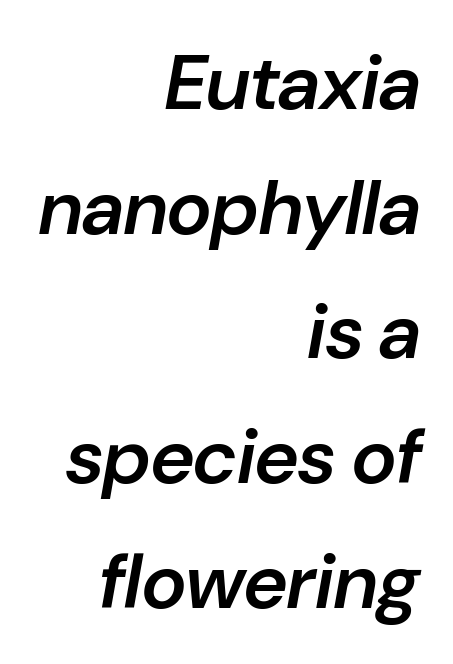
Q: Is the text bold? A: Semi-bold.
Q: Is the text italic (slanted)? A: Yes, it leans right by about 10 degrees.
Q: Is the text underlined? A: No.
Q: How is the paragraph aligned? A: Right-aligned.
Q: Is the spacing between letters normal or unusually wide? A: Normal.
Q: Is the spacing between lines tight, normal or loose? A: Normal.
Q: Width (condensed, normal, or wide)? A: Normal.
Q: Stroke contrast? A: Low.
Q: x-height? A: Medium.
Q: Monospaced? A: No.
